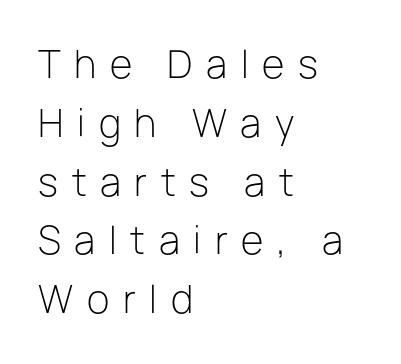
This reads as an unemphasized weight, regular at the heaviest. Teacher's note: observe the even left margin — that is flush-left alignment. Here the designer chose a conventional face with non-uniform glyph widths. What kind of face is this? One without serifs — a sans. The horizontal fit of the characters is loose and conspicuously gappy.
